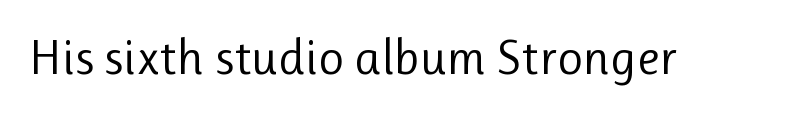
The image shows 50 px regular-weight sans-serif type, upright; set normal letter spacing, not underlined; low stroke contrast and a medium x-height.
